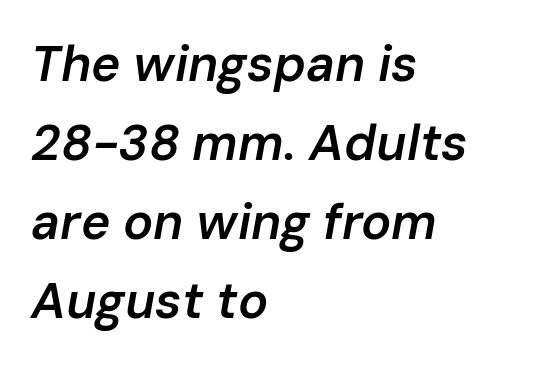
The image shows 50 px semibold type, italic (leaning right); set left-aligned, normal line spacing (1.58x), normal letter spacing, not underlined; low stroke contrast and a medium x-height.
